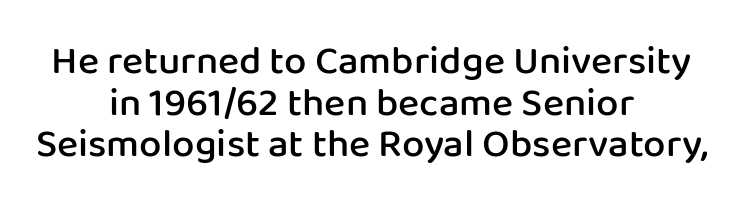
Q: Is the text bold? A: Semi-bold.
Q: Is the text italic (slanted)? A: No, it is upright.
Q: Is the typeface a serif or a sans-serif typeface? A: Sans-serif.
Q: Is the text underlined? A: No.
Q: How is the paragraph aligned? A: Centered.
Q: Is the spacing between letters normal or unusually wide? A: Normal.
Q: Is the spacing between lines tight, normal or loose? A: Tight.
Q: Width (condensed, normal, or wide)? A: Normal.
Q: Stroke contrast? A: Low.
Q: x-height? A: Medium.
Q: Monospaced? A: No.
